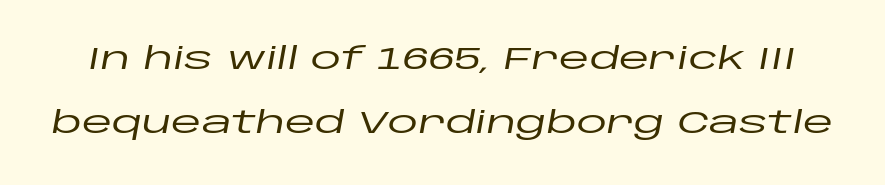
{"italic": "yes", "lean": "right", "slant_degrees": 10, "width": "wide", "stroke_contrast": "low", "x_height": "large", "monospaced": "no", "underline": "no", "line_spacing": "loose", "line_spacing_ratio": 2.06, "letter_spacing": "normal", "letter_spacing_em": 0.0, "glyph_px": 31}
